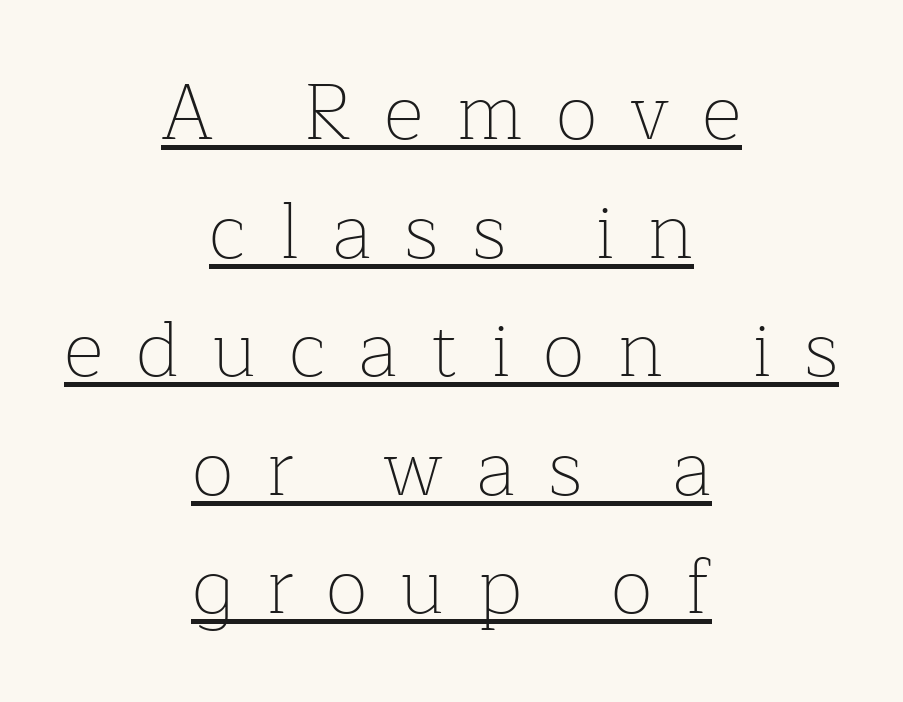
The typesetter has applied underlining to the passage shown. The rendering uses natural spacing where letterforms have individual widths. Each stroke keeps to a modest, everyday thickness or less. Classification — serif.
